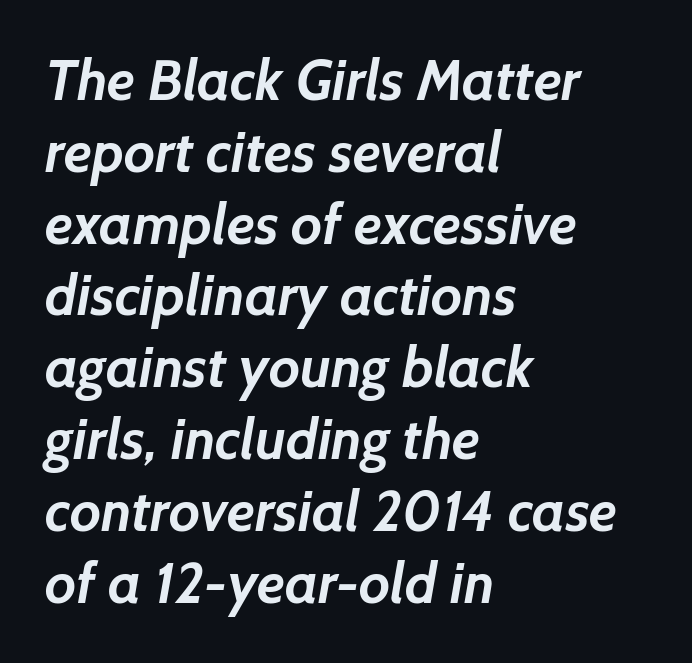
Q: Is the text bold? A: Yes.
Q: Is the typeface a serif or a sans-serif typeface? A: Sans-serif.
Q: Is the text underlined? A: No.
Q: How is the paragraph aligned? A: Left-aligned.
Q: Is the spacing between letters normal or unusually wide? A: Normal.
Q: Is the spacing between lines tight, normal or loose? A: Normal.
Q: Width (condensed, normal, or wide)? A: Normal.
Q: Stroke contrast? A: Low.
Q: x-height? A: Medium.
Q: Monospaced? A: No.
